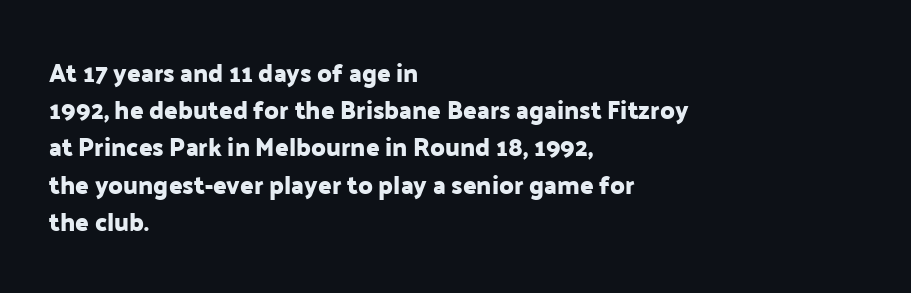
{"italic": "no", "underline": "no", "align": "left", "line_spacing": "normal", "line_spacing_ratio": 1.49, "letter_spacing": "normal", "letter_spacing_em": 0.0, "glyph_px": 25}
